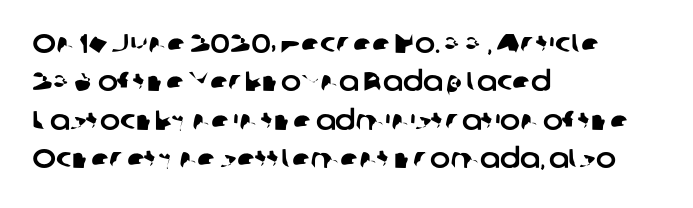
{"underline": "no", "align": "left", "line_spacing": "normal", "line_spacing_ratio": 1.42, "letter_spacing": "normal", "letter_spacing_em": 0.0, "glyph_px": 27}
